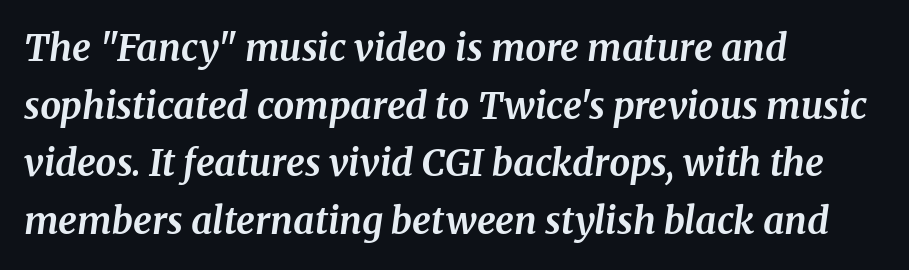
{"serif": "yes", "italic": "yes", "lean": "right", "slant_degrees": 8, "bold": "yes", "weight": "bold", "width": "normal", "stroke_contrast": "medium", "x_height": "medium", "monospaced": "no", "underline": "no", "align": "left", "line_spacing": "normal", "line_spacing_ratio": 1.56, "letter_spacing": "normal", "letter_spacing_em": 0.0, "glyph_px": 37}
